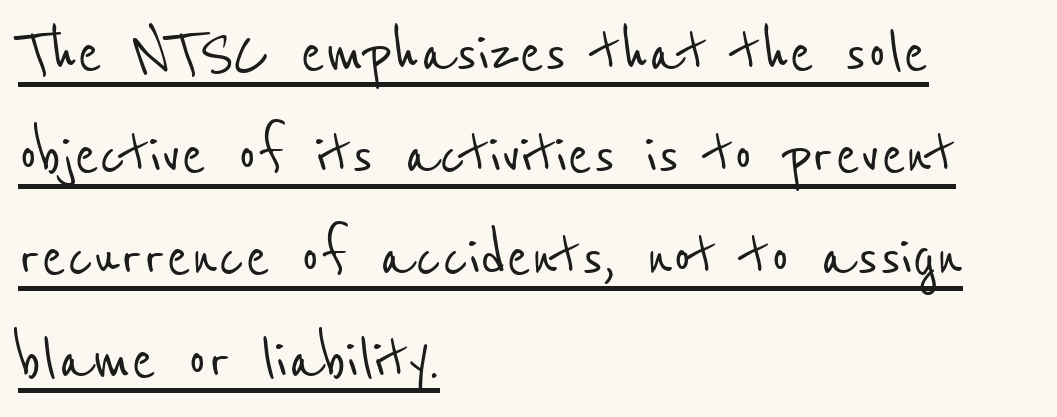
{"serif": "no", "width": "condensed", "stroke_contrast": "low", "x_height": "medium", "monospaced": "no", "underline": "yes", "align": "left", "line_spacing": "normal", "line_spacing_ratio": 1.4, "letter_spacing": "normal", "letter_spacing_em": 0.0, "glyph_px": 73}
